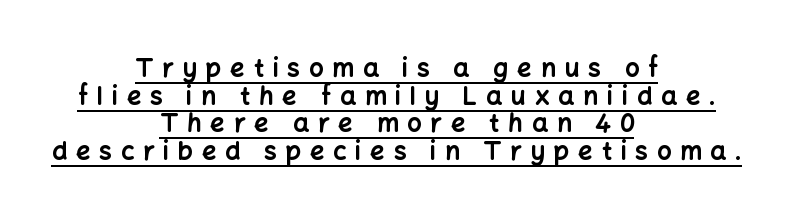
This rendering widens character spacing well past its baseline value. Pretty heavy lettering here — definitely bold. Does a line run under the words? Yes, clearly. Does the leading feel generous? Not at all — it's pinched. Each line is balanced around a shared central axis.
